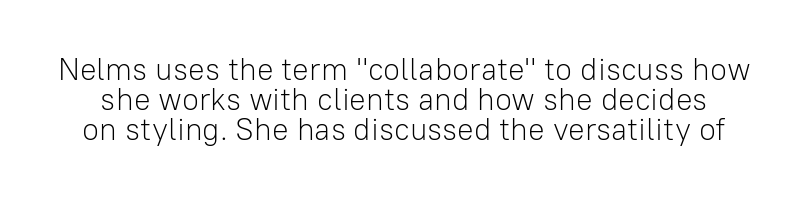
The designer dialed line spacing down below the default. This is sans-serif lettering, the kind often seen on screens and signage. The foot of each line stays bare and open. There is no visible air inserted between adjacent glyphs. Here the designer chose a conventional face with non-uniform glyph widths. When letters stand straight like this, we call the style roman or upright.
